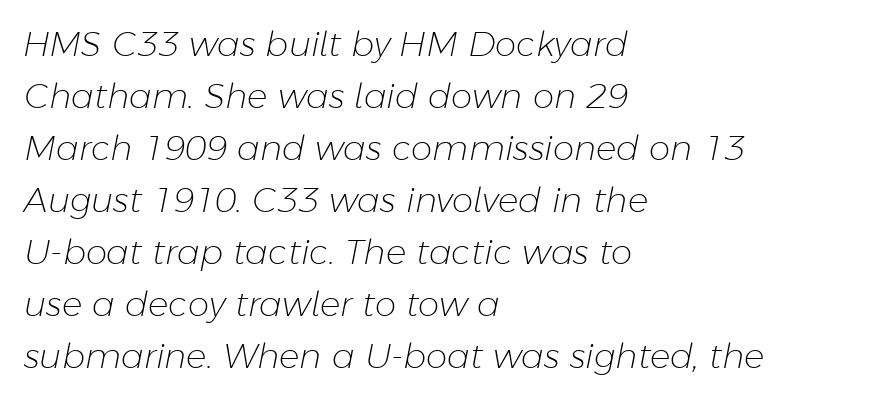
Is the block centered? No — it sits flush against the left margin. The space beneath each line is pristine and unruled. Does the lettering tilt? It does — this is italic. Weight: in the light-to-regular range.
